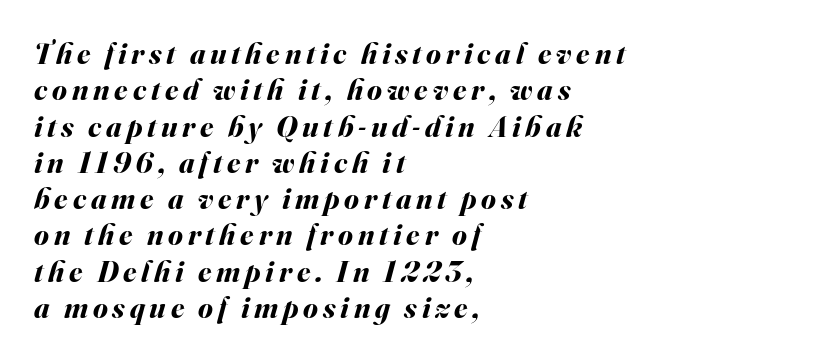
{"italic": "yes", "lean": "right", "slant_degrees": 16, "bold": "yes", "weight": "bold", "width": "normal", "stroke_contrast": "medium", "x_height": "small", "monospaced": "no", "underline": "no", "align": "left", "line_spacing_ratio": 1.21, "glyph_px": 30}
